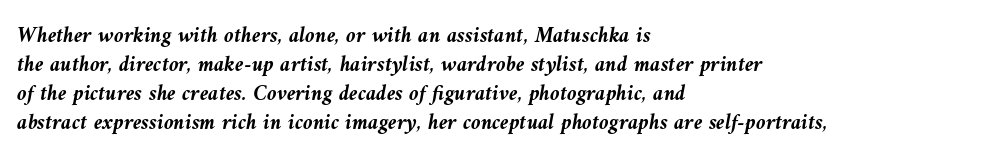
Q: Is the text bold? A: Yes.
Q: Is the text italic (slanted)? A: Yes, it leans left by about 9 degrees.
Q: Is the text underlined? A: No.
Q: How is the paragraph aligned? A: Left-aligned.
Q: Is the spacing between letters normal or unusually wide? A: Normal.
Q: Is the spacing between lines tight, normal or loose? A: Normal.
